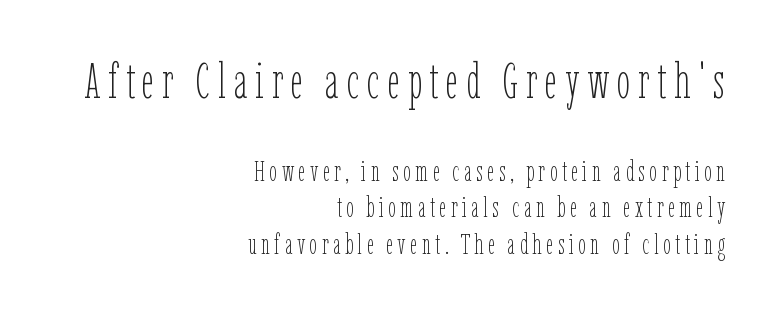
{"italic": "no", "bold": "no", "weight": "thin", "width": "condensed", "stroke_contrast": "low", "x_height": "medium", "monospaced": "no", "underline": "no", "align": "right", "line_spacing": "normal", "line_spacing_ratio": 1.3, "larger_block": "first", "size_ratio": 1.75, "glyph_px": 49}
